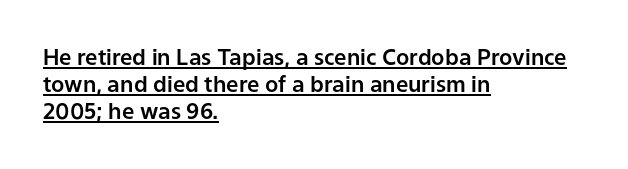
Designer's note — italics off, roman on. Spacing between characters is what you'd get straight out of the box. Left-aligned paragraph, ragged on the right. A baseline rule has been typeset under these characters.
